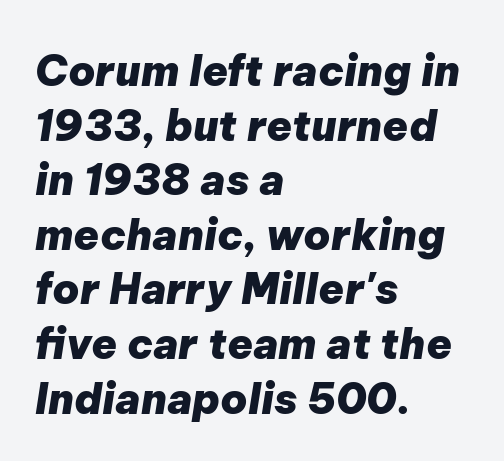
Q: Is the text bold? A: Yes.
Q: Is the text italic (slanted)? A: Yes, it leans right by about 9 degrees.
Q: Is the text underlined? A: No.
Q: How is the paragraph aligned? A: Left-aligned.
Q: Is the spacing between letters normal or unusually wide? A: Normal.
Q: Is the spacing between lines tight, normal or loose? A: Normal.
Q: Width (condensed, normal, or wide)? A: Normal.
Q: Stroke contrast? A: Low.
Q: x-height? A: Medium.
Q: Monospaced? A: No.
